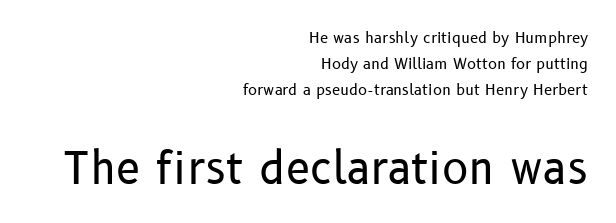
The image shows 44 px regular-weight sans-serif type, upright; set right-aligned, line spacing 1.72x, normal letter spacing, not underlined; the second (bottom) block is 2.93x larger; low stroke contrast and a medium x-height.
